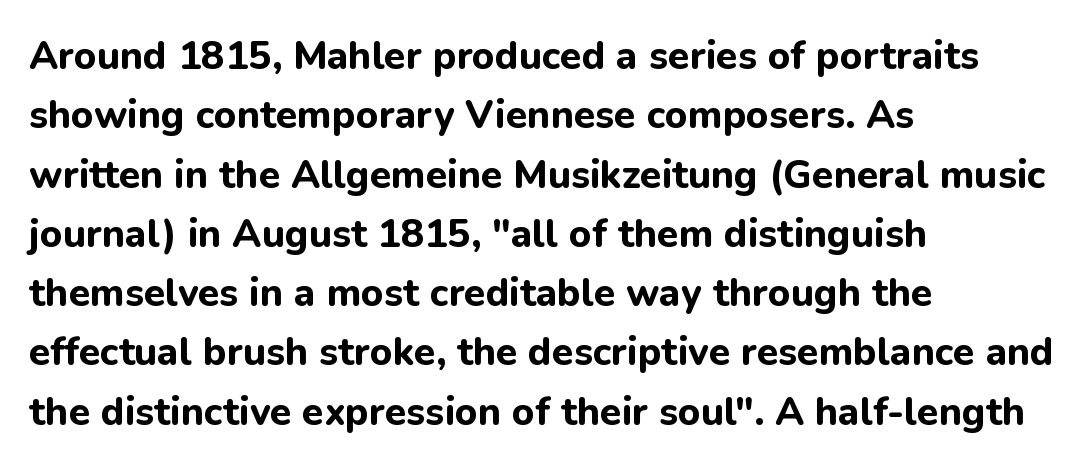
{"serif": "no", "italic": "no", "bold": "yes", "weight": "bold", "width": "normal", "stroke_contrast": "low", "x_height": "medium", "monospaced": "no", "underline": "no", "align": "left", "line_spacing": "normal", "line_spacing_ratio": 1.52, "letter_spacing": "normal", "letter_spacing_em": 0.0, "glyph_px": 39}
